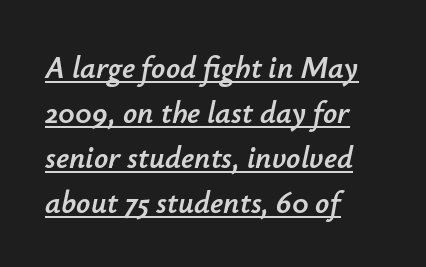
The image shows 31 px text type, italic (leaning right); set left-aligned, normal line spacing (1.45x), normal letter spacing, underlined; low stroke contrast and a small x-height.
